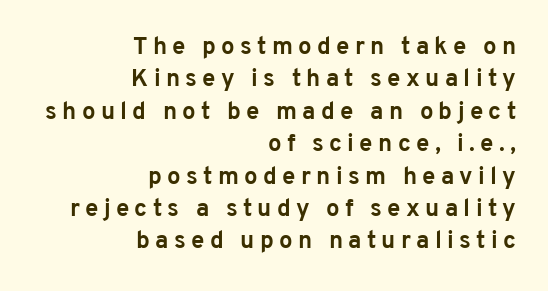
{"italic": "no", "bold": "yes", "underline": "no", "align": "right", "line_spacing": "normal", "line_spacing_ratio": 1.35, "letter_spacing": "wide", "letter_spacing_em": 0.22, "glyph_px": 24}
